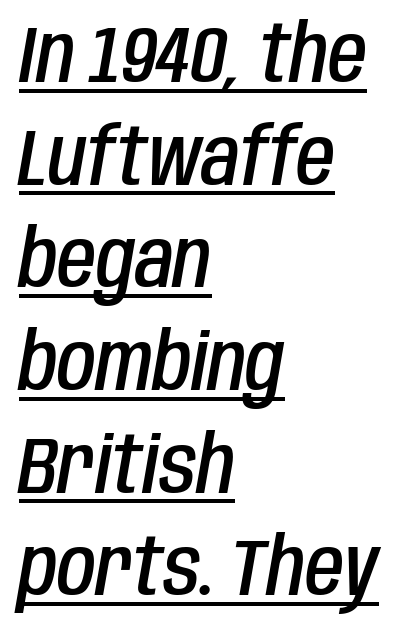
The image shows 79 px semibold, condensed type, italic (leaning right); set left-aligned, normal line spacing (1.3x), normal letter spacing, underlined; low stroke contrast and a large x-height.
